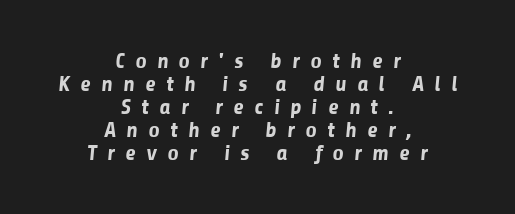
{"bold": "yes", "underline": "no", "align": "center", "line_spacing": "tight", "line_spacing_ratio": 1.04, "letter_spacing": "wide", "letter_spacing_em": 0.47, "glyph_px": 22}
